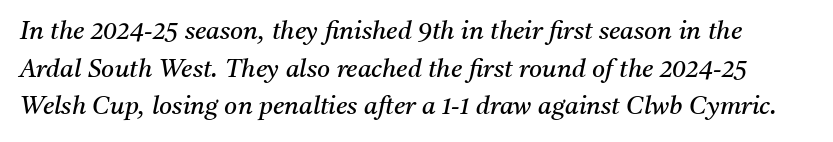
Is the type slanted? Yes — the strokes lean at a clear angle. The string is rendered with underlining switched off. The rendering keeps characters at their native spacing. Leading matches the norm, producing a regular column. No chunkiness to these letters — they're not bold.
